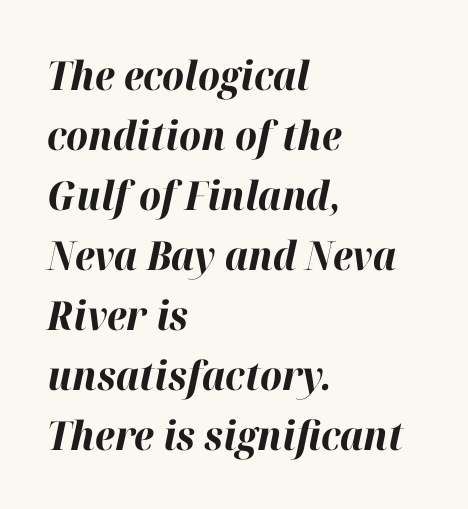
A clean baseline with only descenders dipping below it. You could not count columns in this text — the font is proportionally spaced. No extra tracking has been applied to these lines. Quick note: italic. The lines sit at an ordinary, default distance from one another. Horizontal alignment here is leftward, the default for most running prose.
